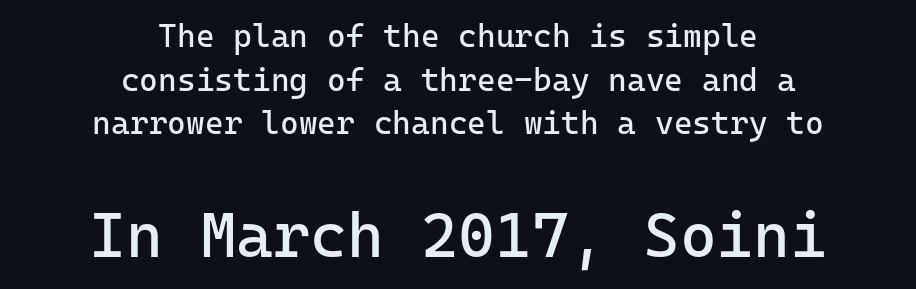
Q: Is the text bold? A: No.
Q: Is the text italic (slanted)? A: No, it is upright.
Q: Is the typeface a serif or a sans-serif typeface? A: Sans-serif.
Q: Is the text underlined? A: No.
Q: How is the paragraph aligned? A: Centered.
Q: Is the spacing between letters normal or unusually wide? A: Normal.
Q: Is the spacing between lines tight, normal or loose? A: Normal.
Q: Which block of text is set in a larger size, the first (top) or the second (bottom)? A: The second (bottom) one.
Q: Width (condensed, normal, or wide)? A: Normal.
Q: Stroke contrast? A: Low.
Q: x-height? A: Medium.
Q: Monospaced? A: Yes.
